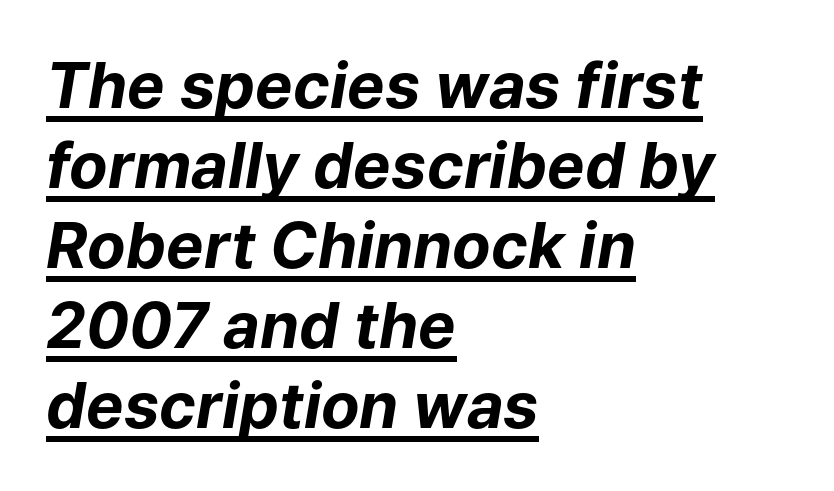
The passage shown leans; its letterforms are oblique. These characters rest on top of a visible drawn line. Honestly, the row spacing looks completely unremarkable. Is this a fixed-width face? No — the glyphs have proportional, varying widths. Layout note: lines flush left. Compared with an ordinary text face, these strokes are far heavier — a full bold.
